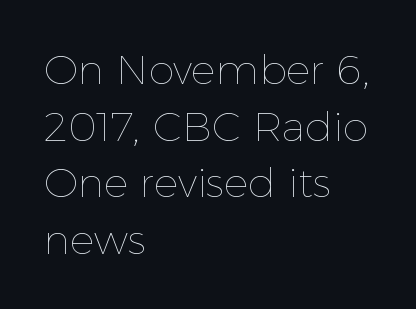
Here the designer chose a conventional face with non-uniform glyph widths. No extra tracking has been applied to these lines. Each line starts at the same left margin while the right side varies. Tall strokes in this sample are plumb rather than angled. Stem width sits at or under what a default text font uses. One glance says typical: line gaps are just what's usual.
